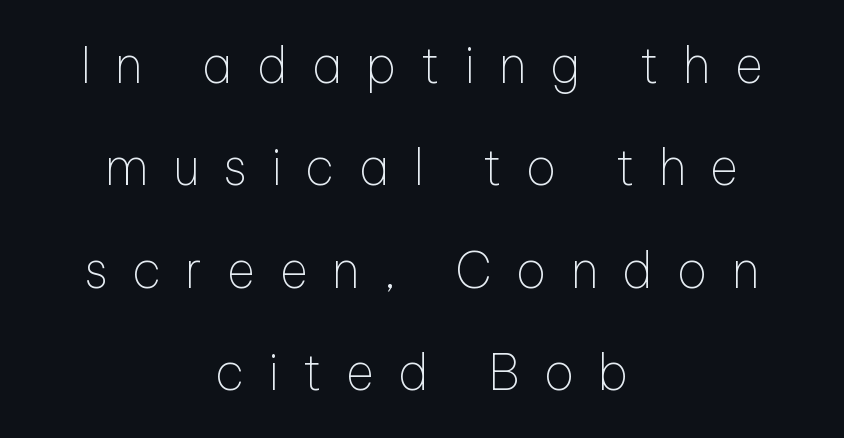
Each line is balanced around a shared central axis. Each letter keeps its own natural width here, so spacing adapts to shape. Honestly, the rows look like they've been pulled way apart. The strokes carry an ordinary text weight at most. Underlining? Definitely not there. You can tell it's not italic because the verticals are truly vertical.
